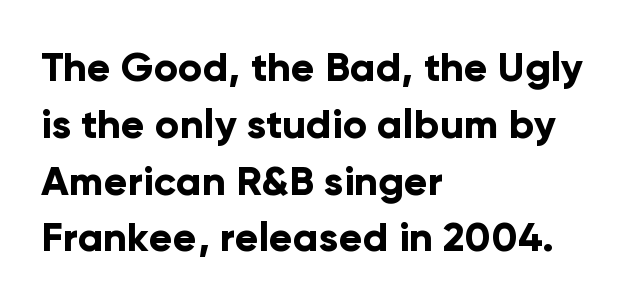
Type without underlining. Notice how thick the strokes are: this is what a full bold looks like. Spacing verdict: proportional, widths tailored to each character. Stroke terminals: plain, sans-serif. Visually the block forms a straight wall on the left and a jagged coastline on the right. Italic? Not at all — the glyphs are vertical.
